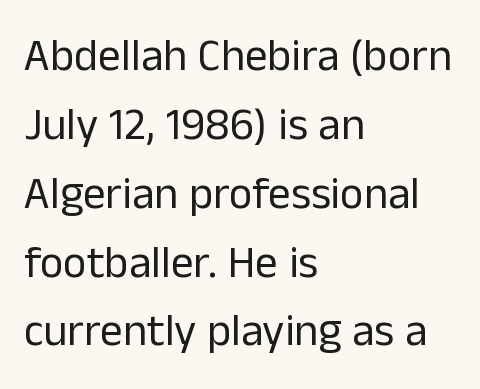
{"serif": "no", "italic": "no", "bold": "no", "weight": "regular", "width": "normal", "stroke_contrast": "low", "x_height": "medium", "monospaced": "no", "underline": "no", "align": "left", "line_spacing": "normal", "line_spacing_ratio": 1.53, "letter_spacing": "normal", "letter_spacing_em": 0.0, "glyph_px": 45}
